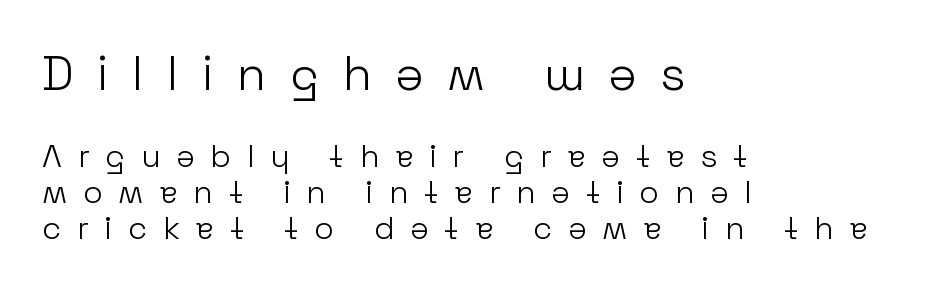
Q: Is the text bold? A: No.
Q: Is the text italic (slanted)? A: No, it is upright.
Q: Is the typeface a serif or a sans-serif typeface? A: Sans-serif.
Q: Is the text underlined? A: No.
Q: How is the paragraph aligned? A: Left-aligned.
Q: Is the spacing between letters normal or unusually wide? A: Unusually wide.
Q: Is the spacing between lines tight, normal or loose? A: Tight.
Q: Which block of text is set in a larger size, the first (top) or the second (bottom)? A: The first (top) one.
Q: Width (condensed, normal, or wide)? A: Normal.
Q: Stroke contrast? A: Low.
Q: x-height? A: Medium.
Q: Monospaced? A: No.
